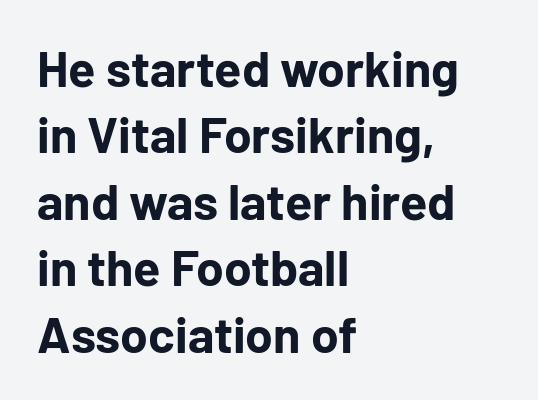
In terms of letterform style, serifs are entirely absent. The area under the type is left untouched. Rendered with straight, roman letterforms. Spacing verdict: proportional, widths tailored to each character. All the whitespace from short lines collects on the right. Nobody touched the tracking dial on this one.
